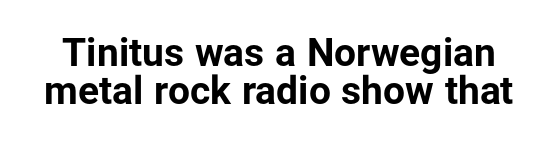
The image shows 39 px bold sans-serif type, upright; set tight line spacing (0.98x), normal letter spacing, not underlined; low stroke contrast and a medium x-height.
